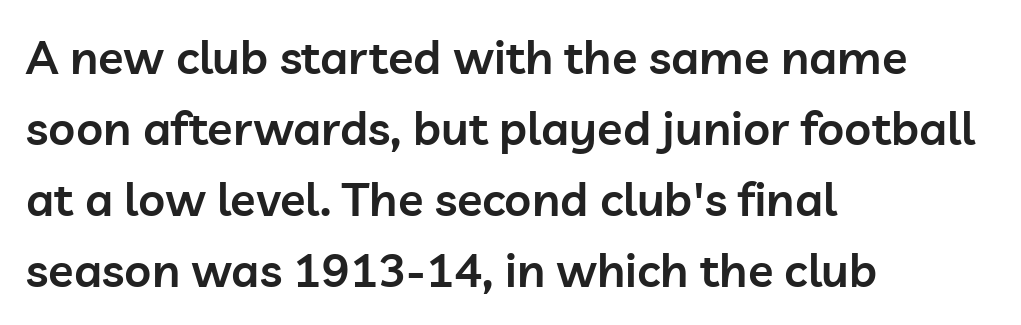
Bare-footed words on every line. The letters advance in unequal steps, a hallmark of proportional type. Do the letters lean? They stand straight. Notice the strokes are somewhat thickened but not fully heavy: this is a semibold. Notice how descenders clear the ascenders below comfortably — that's standard leading.
